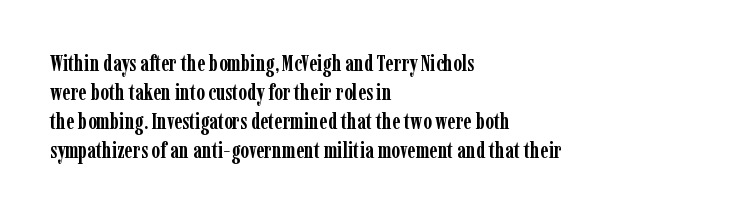
The image shows 22 px bold type, upright; set left-aligned, normal line spacing (1.32x), normal letter spacing, not underlined.
